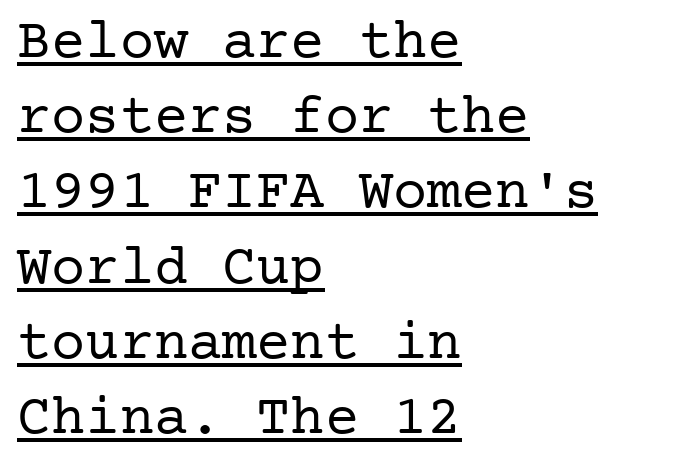
The image shows 57 px regular-weight serif type, upright; set left-aligned, normal line spacing (1.32x), normal letter spacing, underlined; low stroke contrast and a medium x-height.
